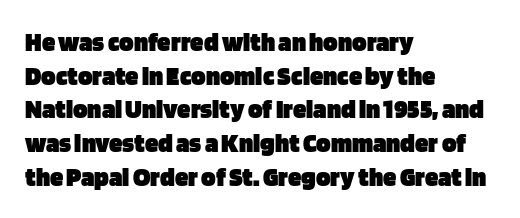
Q: Is the text bold? A: Yes.
Q: Is the text italic (slanted)? A: No, it is upright.
Q: Is the text underlined? A: No.
Q: How is the paragraph aligned? A: Left-aligned.
Q: Is the spacing between letters normal or unusually wide? A: Normal.
Q: Is the spacing between lines tight, normal or loose? A: Normal.
